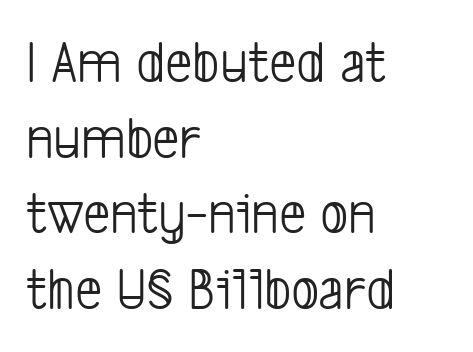
Q: Is the text bold? A: No.
Q: Is the typeface a serif or a sans-serif typeface? A: Sans-serif.
Q: Is the text underlined? A: No.
Q: How is the paragraph aligned? A: Left-aligned.
Q: Is the spacing between letters normal or unusually wide? A: Normal.
Q: Is the spacing between lines tight, normal or loose? A: Normal.
Q: Width (condensed, normal, or wide)? A: Condensed.
Q: Stroke contrast? A: Low.
Q: x-height? A: Medium.
Q: Monospaced? A: No.
